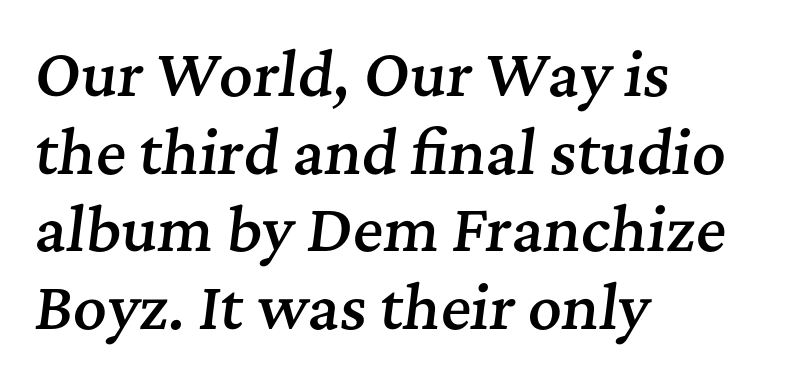
Q: Is the text bold? A: Semi-bold.
Q: Is the text italic (slanted)? A: Yes, it leans right by about 7 degrees.
Q: Is the typeface a serif or a sans-serif typeface? A: Serif.
Q: Is the text underlined? A: No.
Q: How is the paragraph aligned? A: Left-aligned.
Q: Is the spacing between letters normal or unusually wide? A: Normal.
Q: Is the spacing between lines tight, normal or loose? A: Normal.
Q: Width (condensed, normal, or wide)? A: Normal.
Q: Stroke contrast? A: Medium.
Q: x-height? A: Medium.
Q: Monospaced? A: No.
